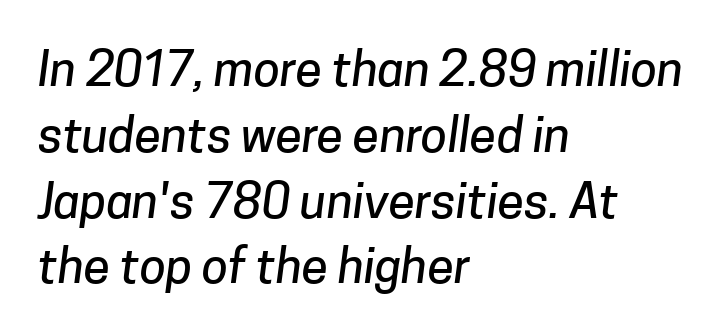
The image shows 48 px sans-serif type; set left-aligned, normal line spacing (1.37x), normal letter spacing, not underlined; low stroke contrast and a medium x-height.
